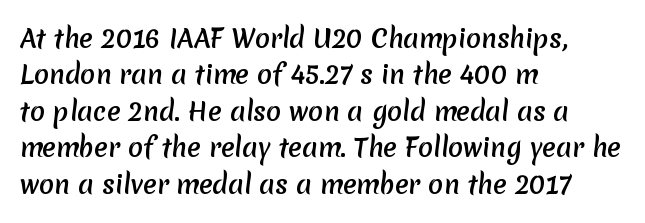
The image shows 25 px bold type; set left-aligned, normal line spacing (1.46x), normal letter spacing, not underlined.
